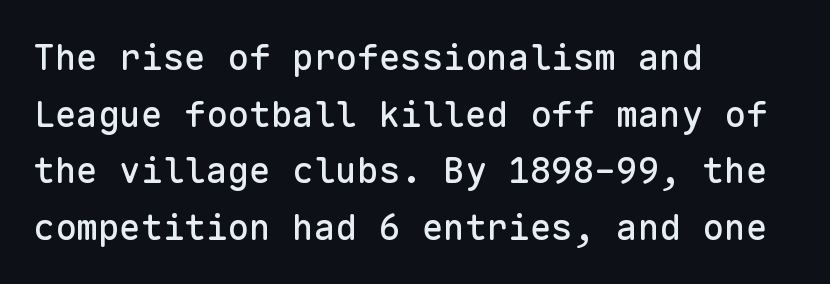
Q: Is the text italic (slanted)? A: No, it is upright.
Q: Is the typeface a serif or a sans-serif typeface? A: Sans-serif.
Q: Is the text underlined? A: No.
Q: How is the paragraph aligned? A: Left-aligned.
Q: Is the spacing between letters normal or unusually wide? A: Normal.
Q: Is the spacing between lines tight, normal or loose? A: Normal.
Q: Width (condensed, normal, or wide)? A: Normal.
Q: Stroke contrast? A: Low.
Q: x-height? A: Medium.
Q: Monospaced? A: Yes.
